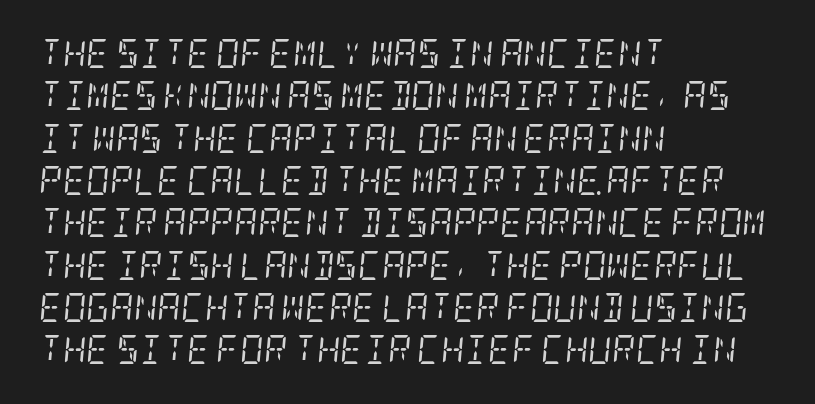
Glance below the letters and you will spot only blank space. When letters slant like this, we call the style italic. Summary of weight: not heavy and not bold. The gaps between neighbouring characters are ordinary and unremarkable.
